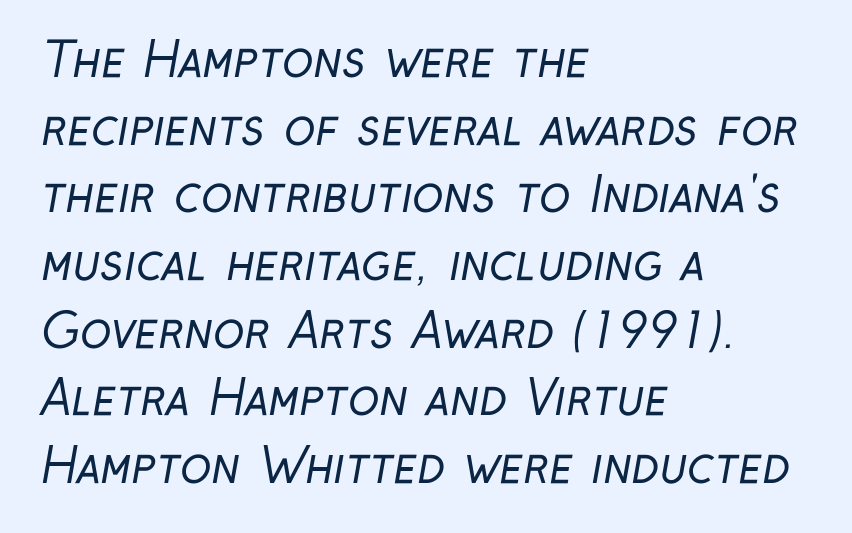
Q: Is the text bold? A: No.
Q: Is the typeface a serif or a sans-serif typeface? A: Sans-serif.
Q: Is the text underlined? A: No.
Q: How is the paragraph aligned? A: Left-aligned.
Q: Is the spacing between letters normal or unusually wide? A: Normal.
Q: Is the spacing between lines tight, normal or loose? A: Normal.
Q: Width (condensed, normal, or wide)? A: Condensed.
Q: Stroke contrast? A: Low.
Q: x-height? A: Medium.
Q: Monospaced? A: No.
